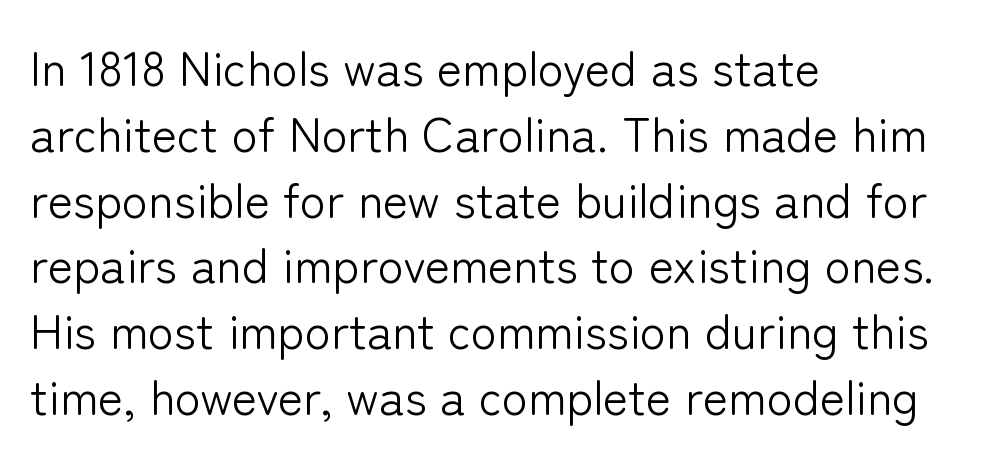
The image shows 48 px light sans-serif type, upright; set left-aligned, normal line spacing (1.37x), normal letter spacing, not underlined; low stroke contrast and a medium x-height.
